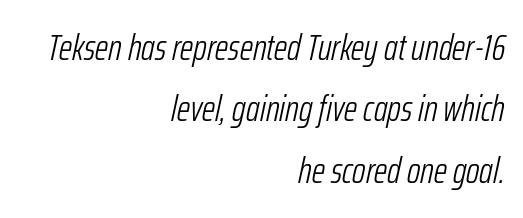
Note the varied advance widths — an 'i' is clearly narrower than an 'm'. Rows of type keep a routine distance in the vertical direction. The rendering anchors every line to the right-hand side. Short note: letters normally spaced.
